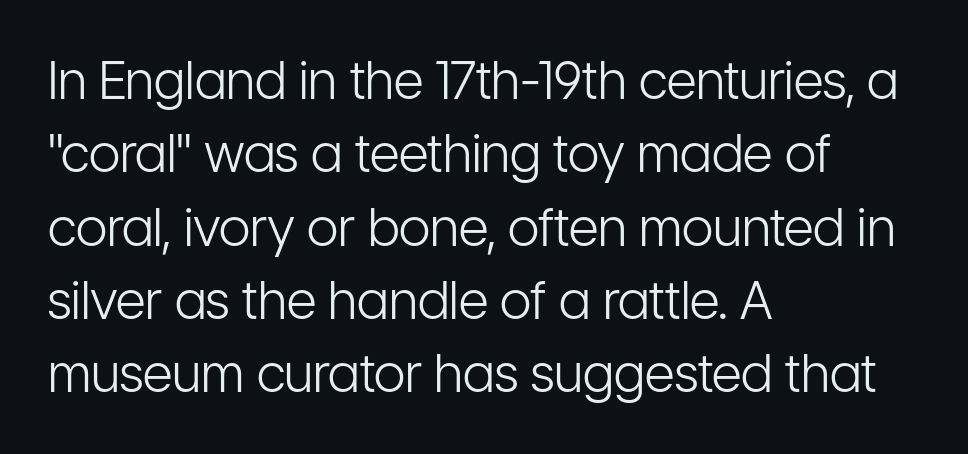
Q: Is the text bold? A: No.
Q: Is the text italic (slanted)? A: No, it is upright.
Q: Is the typeface a serif or a sans-serif typeface? A: Sans-serif.
Q: Is the text underlined? A: No.
Q: How is the paragraph aligned? A: Left-aligned.
Q: Is the spacing between letters normal or unusually wide? A: Normal.
Q: Is the spacing between lines tight, normal or loose? A: Normal.
Q: Width (condensed, normal, or wide)? A: Condensed.
Q: Stroke contrast? A: Low.
Q: x-height? A: Medium.
Q: Monospaced? A: No.
